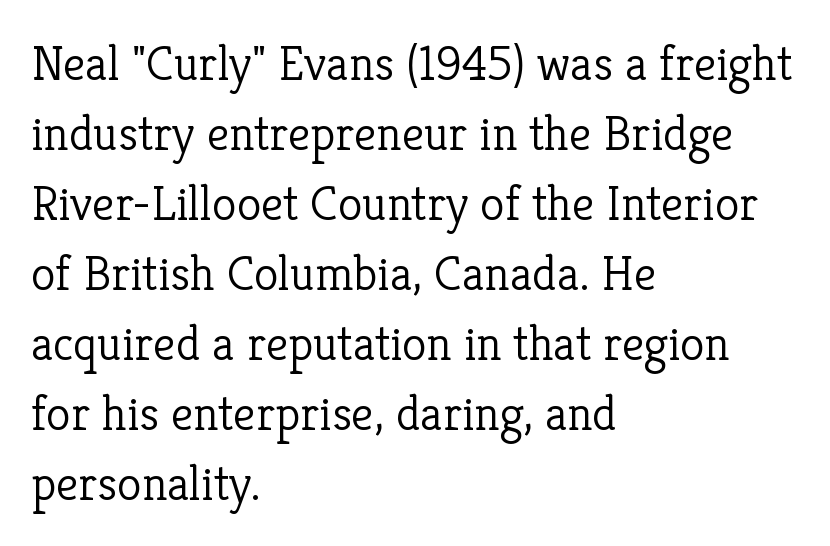
{"serif": "yes", "italic": "no", "bold": "no", "weight": "light", "width": "normal", "stroke_contrast": "low", "x_height": "medium", "monospaced": "no", "underline": "no", "align": "left", "line_spacing": "normal", "line_spacing_ratio": 1.4, "letter_spacing": "normal", "letter_spacing_em": 0.0, "glyph_px": 50}
